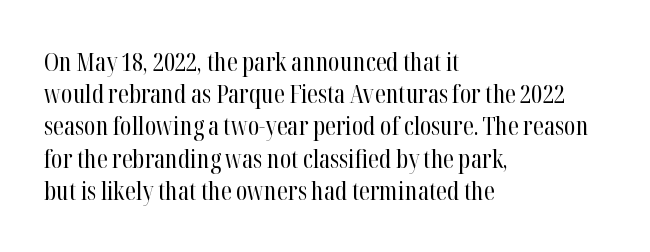
The image shows 25 px text type, upright; set left-aligned, normal line spacing (1.29x), normal letter spacing, not underlined.
